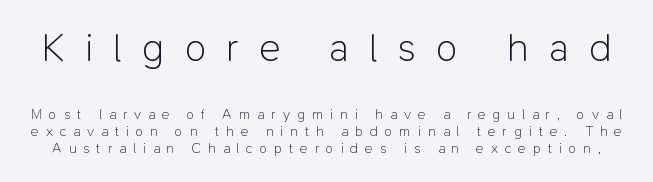
Compare the two chunks: the upper has the greater cap height. Ink coverage per letter is moderate at most. Stroke terminals: plain, sans-serif. Ordinary non-slanted type is in use.
